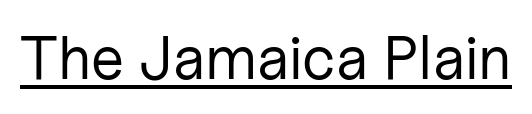
Q: Is the text bold? A: No.
Q: Is the text italic (slanted)? A: No, it is upright.
Q: Is the typeface a serif or a sans-serif typeface? A: Sans-serif.
Q: Is the text underlined? A: Yes.
Q: Is the spacing between letters normal or unusually wide? A: Normal.
Q: Width (condensed, normal, or wide)? A: Normal.
Q: Stroke contrast? A: Low.
Q: x-height? A: Medium.
Q: Monospaced? A: No.
